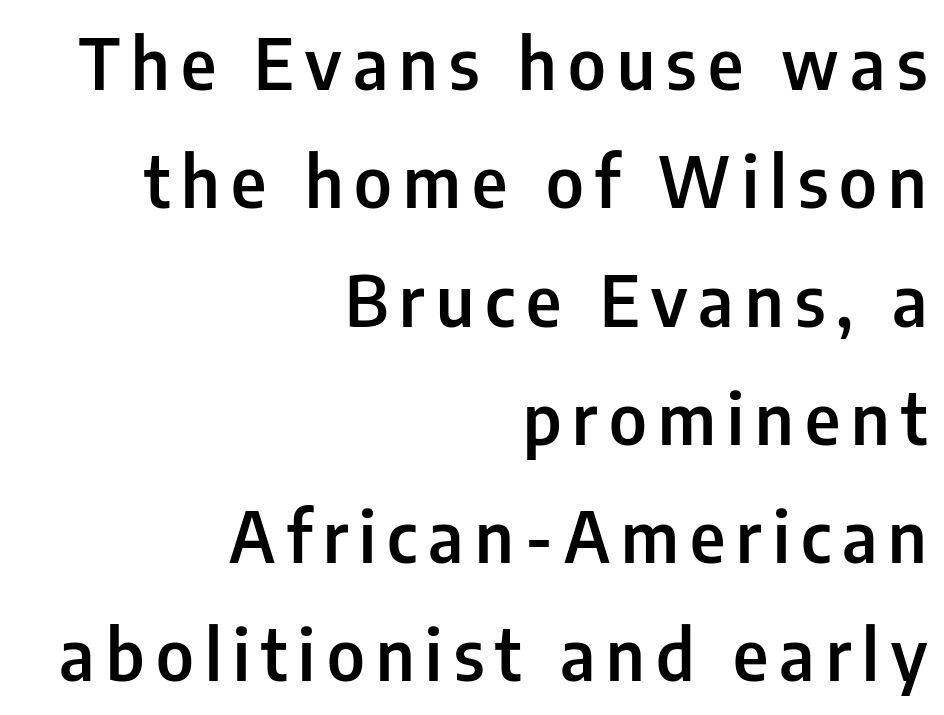
The image shows 70 px semibold, condensed sans-serif type, upright; set right-aligned, normal line spacing (1.69x), not underlined; low stroke contrast and a medium x-height.
